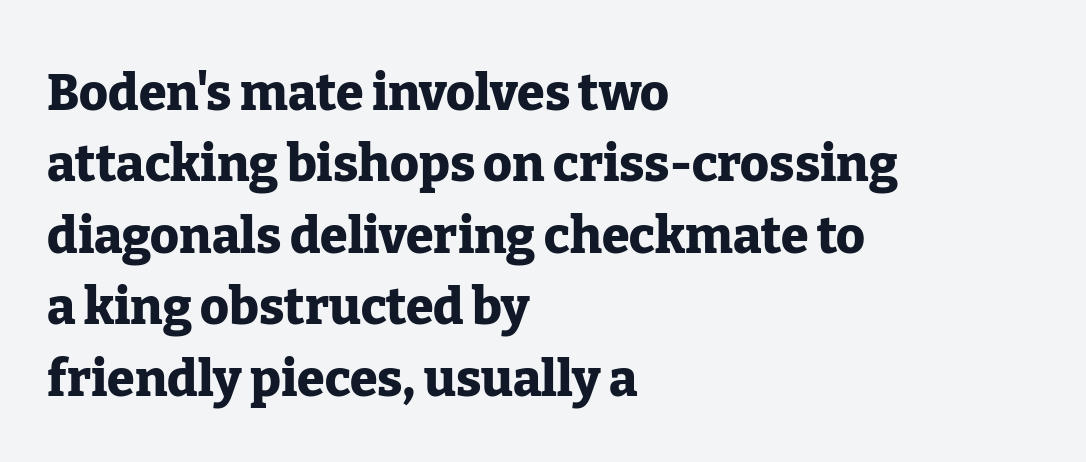
Q: Is the text bold? A: Yes.
Q: Is the text italic (slanted)? A: No, it is upright.
Q: Is the typeface a serif or a sans-serif typeface? A: Serif.
Q: Is the text underlined? A: No.
Q: How is the paragraph aligned? A: Left-aligned.
Q: Is the spacing between letters normal or unusually wide? A: Normal.
Q: Is the spacing between lines tight, normal or loose? A: Normal.
Q: Width (condensed, normal, or wide)? A: Normal.
Q: Stroke contrast? A: Low.
Q: x-height? A: Medium.
Q: Monospaced? A: No.
